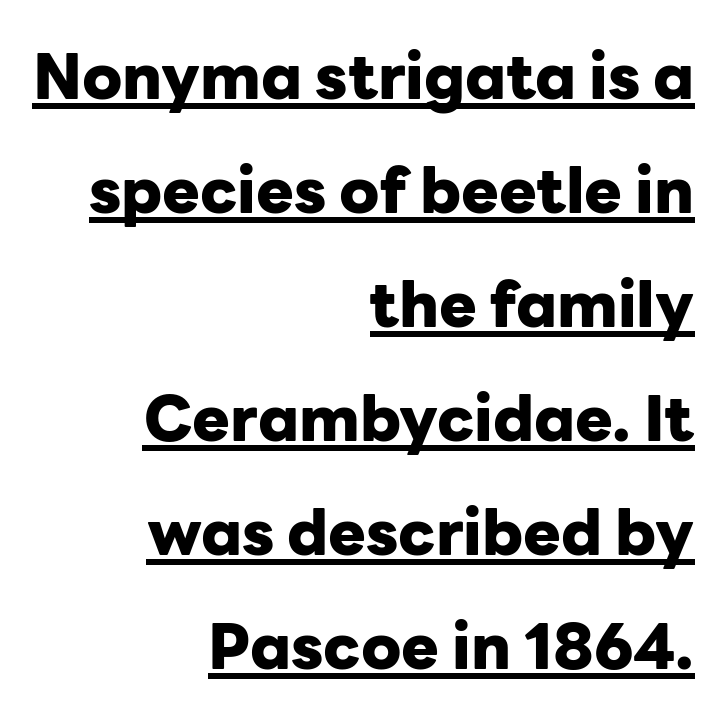
Q: Is the text bold? A: Yes.
Q: Is the text italic (slanted)? A: No, it is upright.
Q: Is the typeface a serif or a sans-serif typeface? A: Sans-serif.
Q: Is the text underlined? A: Yes.
Q: How is the paragraph aligned? A: Right-aligned.
Q: Is the spacing between letters normal or unusually wide? A: Normal.
Q: Width (condensed, normal, or wide)? A: Normal.
Q: Stroke contrast? A: Low.
Q: x-height? A: Medium.
Q: Monospaced? A: No.
